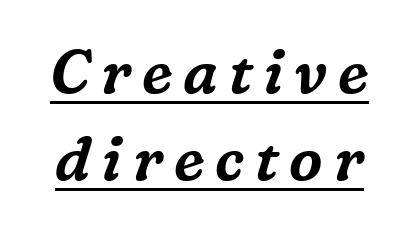
Q: Is the text italic (slanted)? A: Yes, it leans right by about 16 degrees.
Q: Is the typeface a serif or a sans-serif typeface? A: Serif.
Q: Is the text underlined? A: Yes.
Q: Is the spacing between lines tight, normal or loose? A: Normal.
Q: Width (condensed, normal, or wide)? A: Normal.
Q: Stroke contrast? A: Medium.
Q: x-height? A: Medium.
Q: Monospaced? A: No.
